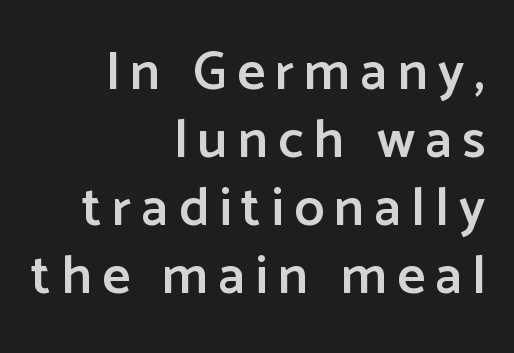
Emphasis by weight is partial: semibold. Spacing verdict: proportional, widths tailored to each character. This sample uses an upright cut, with every glyph sitting square on the baseline. If you measured baseline to baseline, you'd find a middling distance. Short and long lines alike share a common ending point at right. The baseline area is clear.
